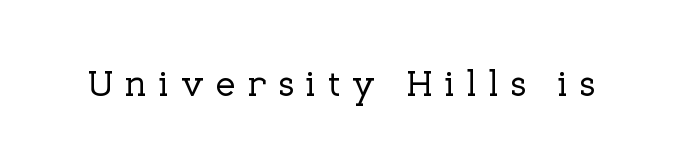
{"serif": "yes", "italic": "no", "width": "normal", "stroke_contrast": "low", "x_height": "medium", "monospaced": "no", "underline": "no", "letter_spacing": "wide", "letter_spacing_em": 0.29, "glyph_px": 37}
